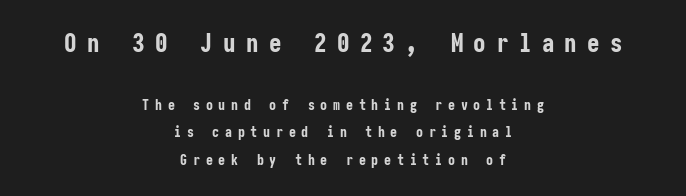
The glyphs have the mass of a bold cut. Words appear elongated and porous because spacing is wide. The axis of the letterforms is exactly vertical. Is the lower block the larger one? No — the upper block carries the bigger type. Quick note: underline off. A typesetter would call this leading open, well beyond the default.
